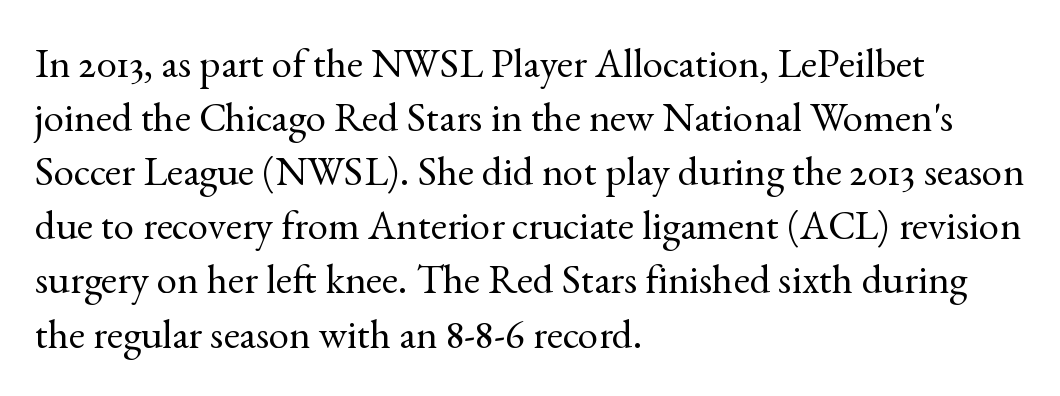
The image shows 41 px regular-weight serif type, upright; set left-aligned, normal line spacing (1.32x), normal letter spacing, not underlined; a small x-height.
